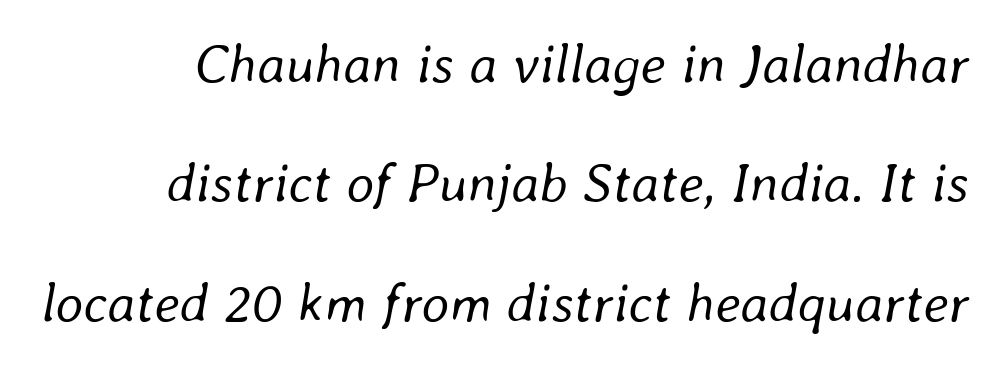
{"italic": "yes", "lean": "right", "slant_degrees": 8, "bold": "no", "weight": "regular", "width": "normal", "stroke_contrast": "low", "x_height": "medium", "monospaced": "no", "underline": "no", "line_spacing": "loose", "line_spacing_ratio": 2.17, "letter_spacing": "normal", "letter_spacing_em": 0.0, "glyph_px": 55}
